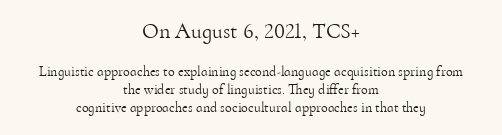
Regarding leading, the lines here are spaced in the standard way. These lines keep a tight, regular rhythm from letter to letter. Leftover space on each line is divided equally before and after the words. Posture: straight, roman, zero tilt.
